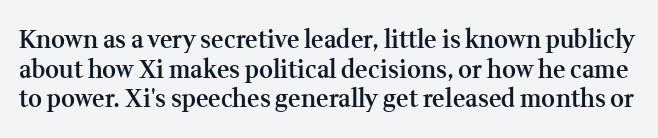
The tracking reads as untouched default to a designer's eye. The string is rendered with underlining switched off. Stems and bowls a touch heavier than normal — semibold. Posture: straight, roman, zero tilt.
